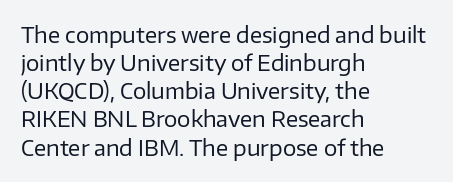
The image shows 21 px text type, upright; set left-aligned, normal line spacing (1.34x), normal letter spacing, not underlined.
